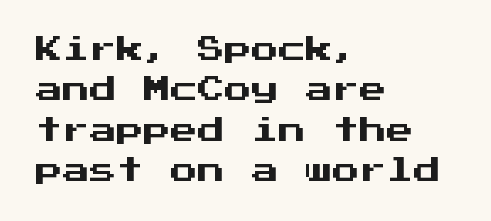
Q: Is the text italic (slanted)? A: No, it is upright.
Q: Is the text underlined? A: No.
Q: How is the paragraph aligned? A: Left-aligned.
Q: Is the spacing between letters normal or unusually wide? A: Normal.
Q: Is the spacing between lines tight, normal or loose? A: Normal.
